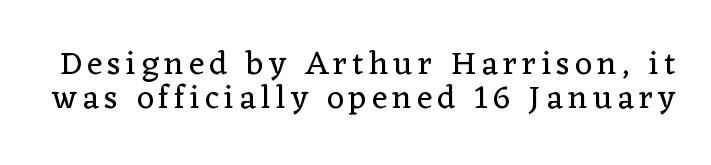
The image shows 33 px regular-weight serif type, upright; set tight line spacing (1.03x), not underlined; low stroke contrast and a medium x-height.
